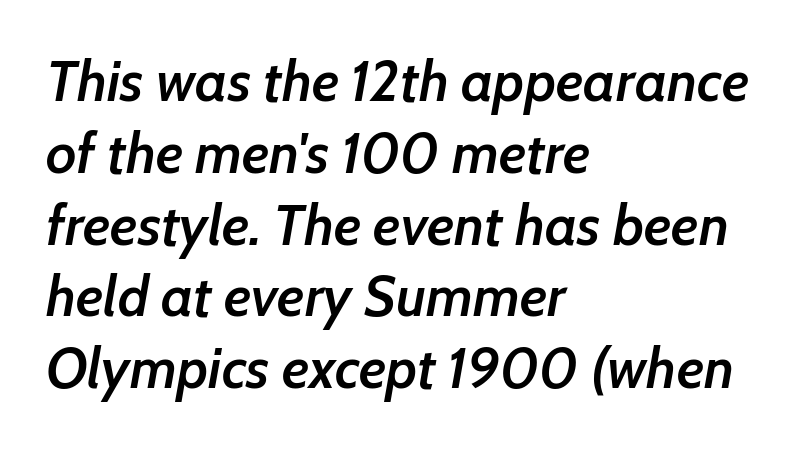
The image shows 57 px semibold type, italic (leaning right); set left-aligned, normal line spacing (1.26x), normal letter spacing, not underlined; low stroke contrast and a medium x-height.
